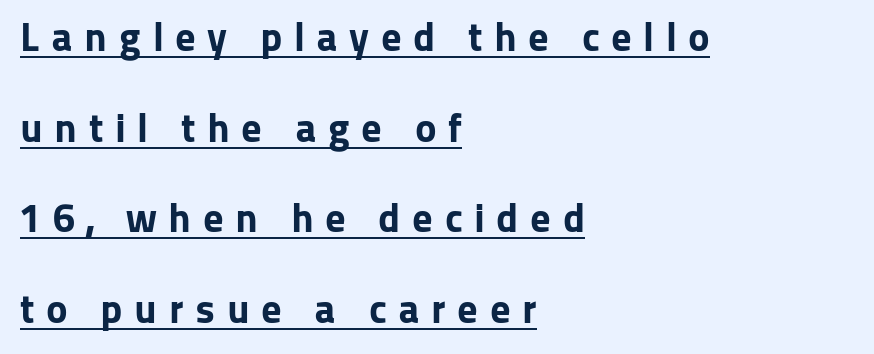
{"serif": "no", "italic": "no", "bold": "yes", "weight": "bold", "width": "normal", "stroke_contrast": "low", "x_height": "medium", "monospaced": "no", "underline": "yes", "align": "left", "line_spacing": "loose", "line_spacing_ratio": 2.21, "letter_spacing": "wide", "letter_spacing_em": 0.28, "glyph_px": 41}
